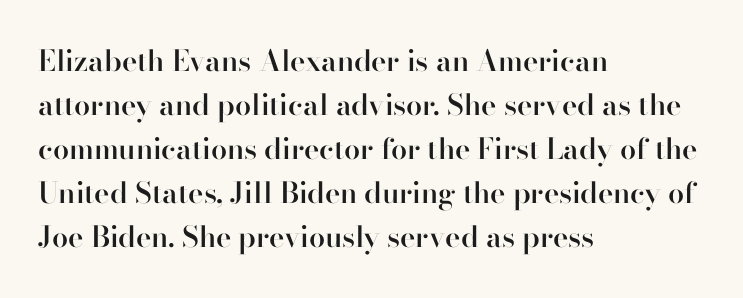
A student would call this left alignment; a typographer would say flush left, rag right. Clear beneath every line of the passage. A semibold gives these letters moderate extra thickness, short of bold. Here the designer chose a conventional face with non-uniform glyph widths.
